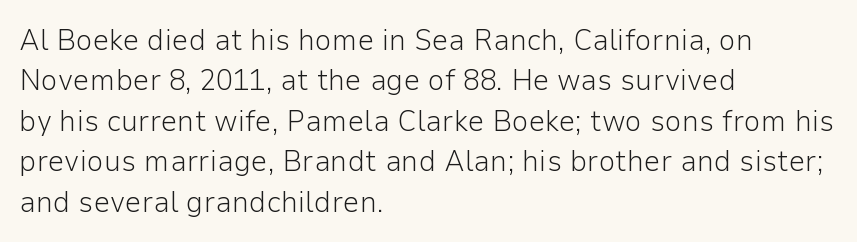
The image shows 30 px light sans-serif type, upright; set left-aligned, normal line spacing (1.35x), normal letter spacing, not underlined; low stroke contrast and a medium x-height.
